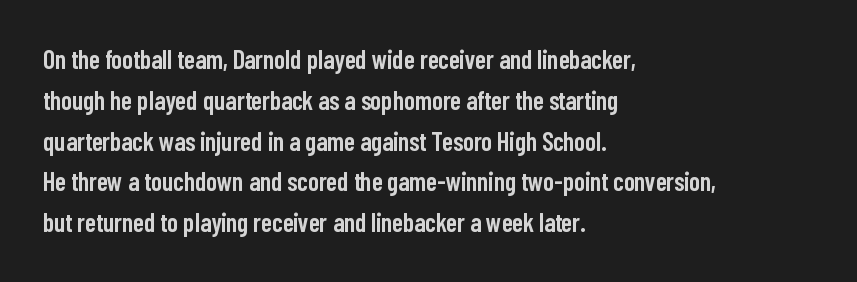
Q: Is the text bold? A: Semi-bold.
Q: Is the text italic (slanted)? A: No, it is upright.
Q: Is the text underlined? A: No.
Q: How is the paragraph aligned? A: Left-aligned.
Q: Is the spacing between letters normal or unusually wide? A: Normal.
Q: Is the spacing between lines tight, normal or loose? A: Normal.
